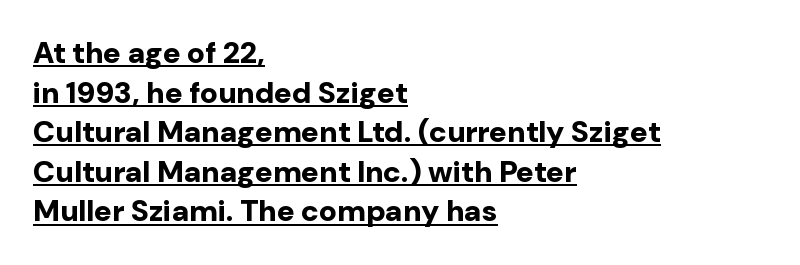
Q: Is the text bold? A: Yes.
Q: Is the text italic (slanted)? A: No, it is upright.
Q: Is the typeface a serif or a sans-serif typeface? A: Sans-serif.
Q: Is the text underlined? A: Yes.
Q: How is the paragraph aligned? A: Left-aligned.
Q: Is the spacing between letters normal or unusually wide? A: Normal.
Q: Is the spacing between lines tight, normal or loose? A: Normal.
Q: Width (condensed, normal, or wide)? A: Normal.
Q: Stroke contrast? A: Low.
Q: x-height? A: Medium.
Q: Monospaced? A: No.
